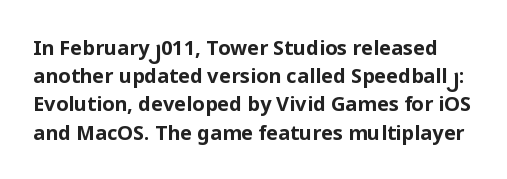
{"italic": "no", "bold": "yes", "underline": "no", "line_spacing": "normal", "line_spacing_ratio": 1.41, "letter_spacing": "normal", "letter_spacing_em": 0.0, "glyph_px": 20}
